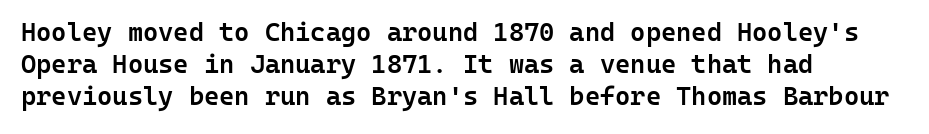
{"italic": "no", "bold": "semi", "underline": "no", "align": "left", "line_spacing_ratio": 1.24, "letter_spacing": "normal", "letter_spacing_em": 0.0, "glyph_px": 26}
